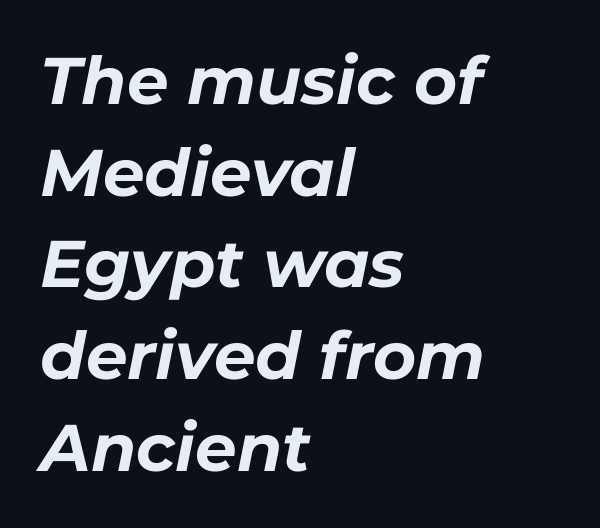
The typesetting leans heavy: a genuine bold. Slant detected: the letters are inclined. The space directly below the letters is spotless. A typesetter would call this proportional, since set widths differ per character. Nobody touched the tracking dial on this one. Line starts are locked; line ends wander.
